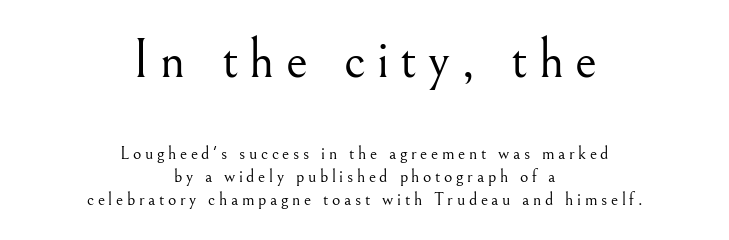
Q: Is the text bold? A: No.
Q: Is the text italic (slanted)? A: No, it is upright.
Q: Is the typeface a serif or a sans-serif typeface? A: Serif.
Q: Is the text underlined? A: No.
Q: How is the paragraph aligned? A: Centered.
Q: Is the spacing between letters normal or unusually wide? A: Unusually wide.
Q: Is the spacing between lines tight, normal or loose? A: Normal.
Q: Which block of text is set in a larger size, the first (top) or the second (bottom)? A: The first (top) one.
Q: Width (condensed, normal, or wide)? A: Normal.
Q: Stroke contrast? A: Medium.
Q: x-height? A: Small.
Q: Monospaced? A: No.
